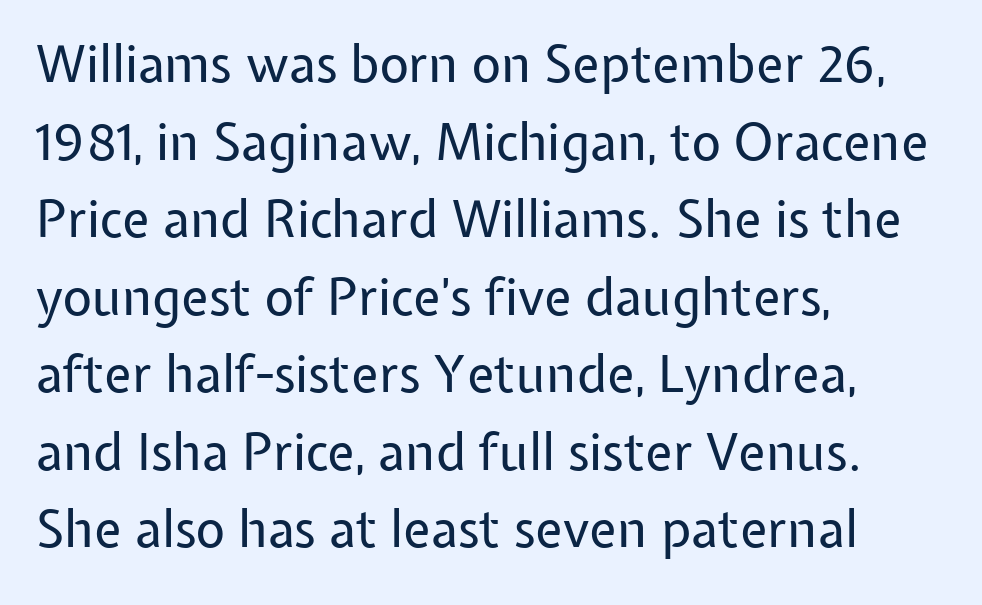
The image shows 51 px regular-weight sans-serif type, upright; set left-aligned, normal line spacing (1.52x), normal letter spacing, not underlined; low stroke contrast and a medium x-height.
